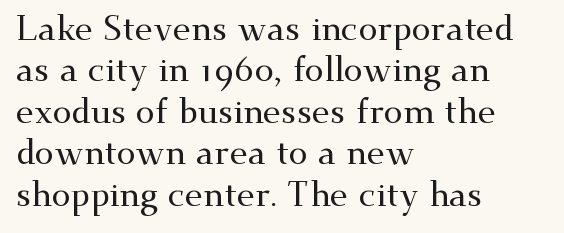
Q: Is the text italic (slanted)? A: No, it is upright.
Q: Is the typeface a serif or a sans-serif typeface? A: Serif.
Q: Is the text underlined? A: No.
Q: How is the paragraph aligned? A: Left-aligned.
Q: Is the spacing between letters normal or unusually wide? A: Normal.
Q: Width (condensed, normal, or wide)? A: Wide.
Q: Stroke contrast? A: Medium.
Q: x-height? A: Small.
Q: Monospaced? A: No.
